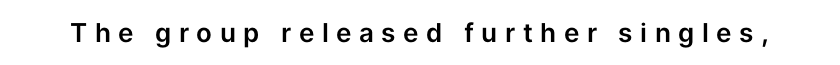
No word sits above an underline. This sample uses an upright cut, with every glyph sitting square on the baseline. A typesetter would call this heavily tracked-out type.
